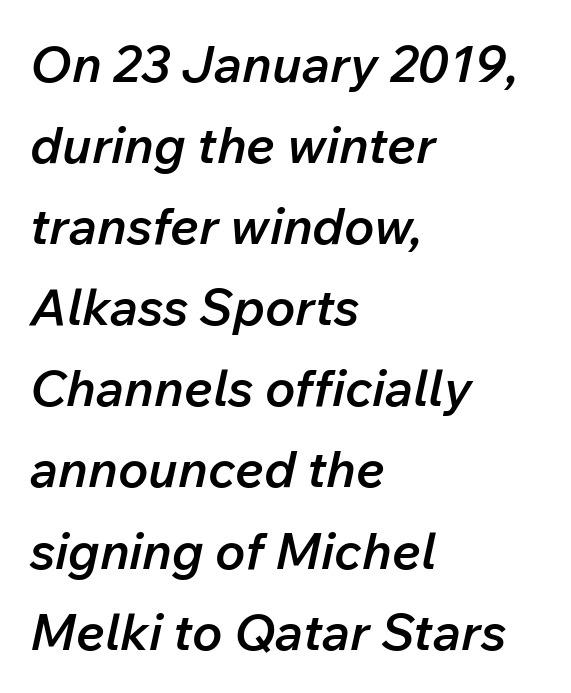
Notice the strokes are somewhat thickened but not fully heavy: this is a semibold. Unmarked baselines from the first word to the last. Character widths vary here, with narrow letters taking less room than wide ones. Line spacing here is normal. Line beginnings align vertically; line endings do not. Tracking value appears to be zero — textbook default spacing.
